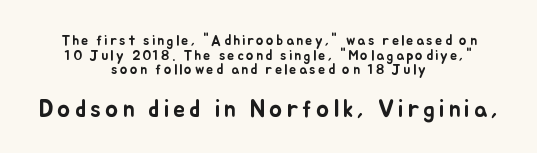
{"italic": "no", "underline": "no", "align": "center", "line_spacing": "tight", "line_spacing_ratio": 1.05, "larger_block": "second", "size_ratio": 1.71, "glyph_px": 24}
